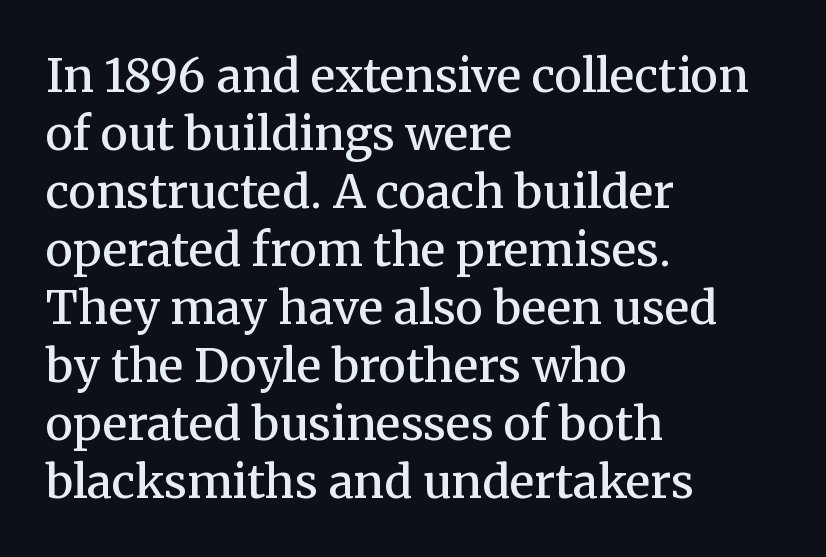
The image shows 46 px semibold serif type, upright; set left-aligned, normal line spacing (1.26x), normal letter spacing, not underlined; medium stroke contrast and a medium x-height.
